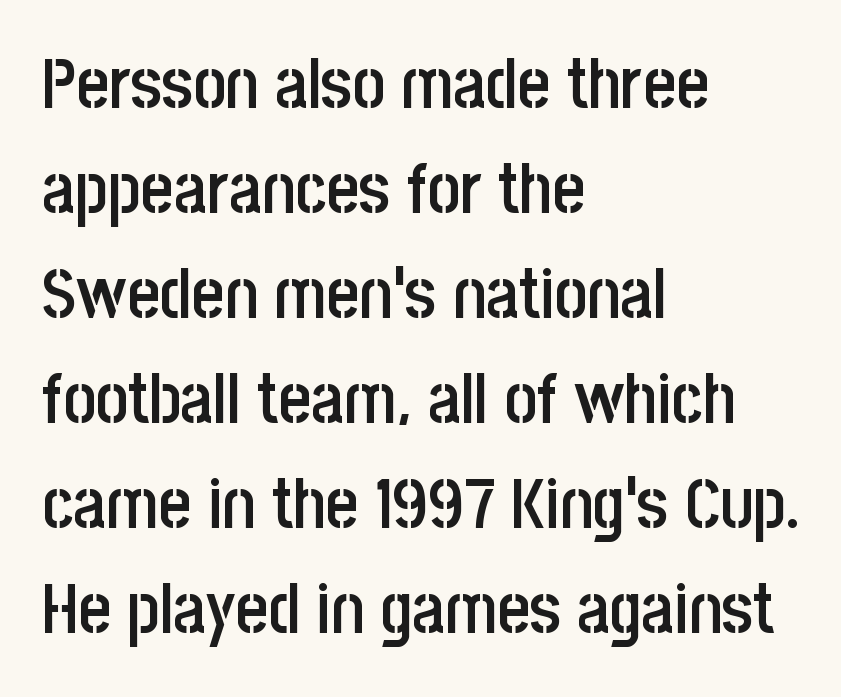
Q: Is the text bold? A: Semi-bold.
Q: Is the text italic (slanted)? A: No, it is upright.
Q: Is the typeface a serif or a sans-serif typeface? A: Sans-serif.
Q: Is the text underlined? A: No.
Q: How is the paragraph aligned? A: Left-aligned.
Q: Is the spacing between letters normal or unusually wide? A: Normal.
Q: Is the spacing between lines tight, normal or loose? A: Normal.
Q: Width (condensed, normal, or wide)? A: Condensed.
Q: Stroke contrast? A: Low.
Q: x-height? A: Large.
Q: Monospaced? A: No.
